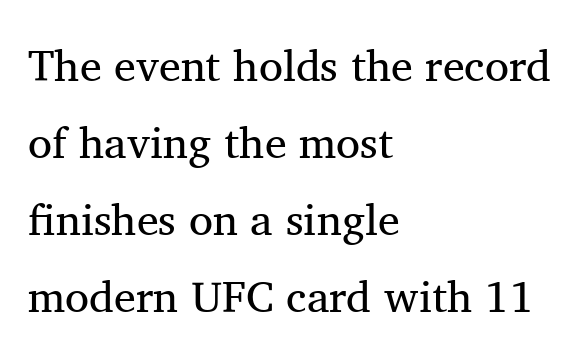
Q: Is the text bold? A: No.
Q: Is the text italic (slanted)? A: No, it is upright.
Q: Is the typeface a serif or a sans-serif typeface? A: Serif.
Q: Is the text underlined? A: No.
Q: How is the paragraph aligned? A: Left-aligned.
Q: Is the spacing between letters normal or unusually wide? A: Normal.
Q: Width (condensed, normal, or wide)? A: Normal.
Q: Stroke contrast? A: Medium.
Q: x-height? A: Medium.
Q: Monospaced? A: No.
